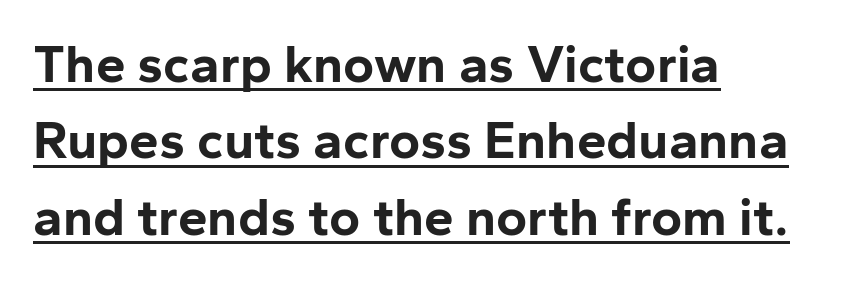
Successive baselines arrive at the customary interval. No italicization has been applied; the sample stays upright. Weight check: bold — yes, fully. The face used here is proportionally spaced, like ordinary book or web type. Layout note: lines flush left. Unlike a traditional serif, this face leaves its strokes unadorned.
